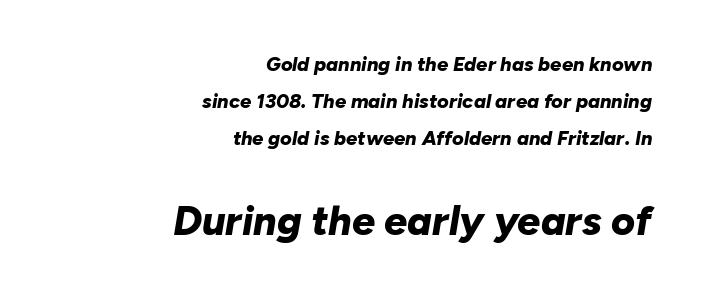
{"italic": "yes", "lean": "right", "slant_degrees": 10, "bold": "yes", "weight": "bold", "width": "normal", "stroke_contrast": "low", "x_height": "medium", "monospaced": "no", "underline": "no", "align": "right", "line_spacing_ratio": 1.86, "letter_spacing": "normal", "letter_spacing_em": 0.0, "larger_block": "second", "size_ratio": 2.05, "glyph_px": 41}
